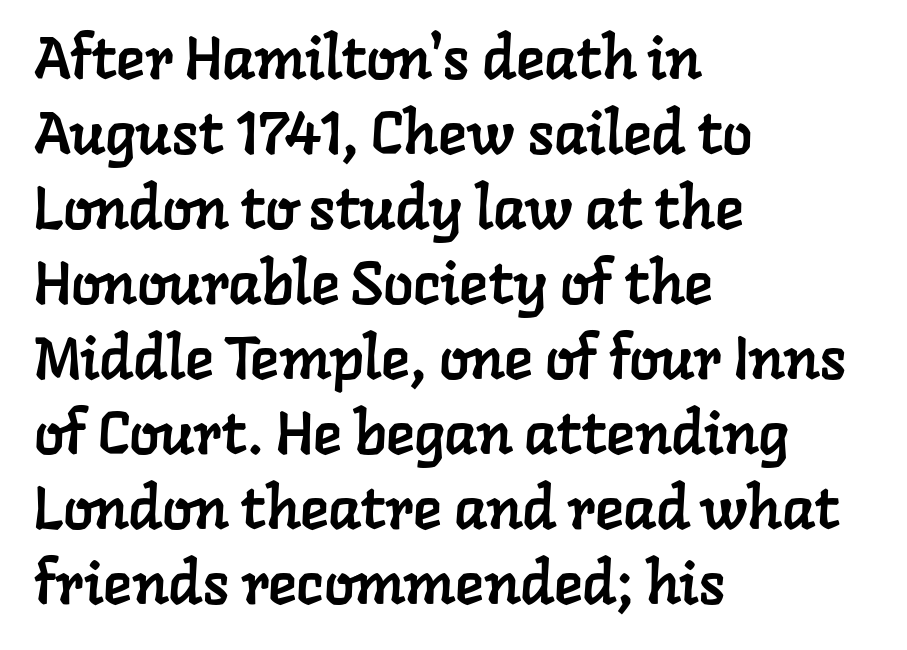
The image shows 60 px serif type; set left-aligned, normal line spacing (1.25x), normal letter spacing, not underlined; low stroke contrast and a medium x-height.
